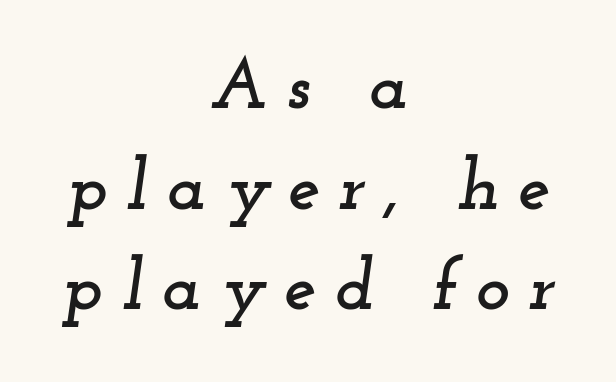
The image shows 73 px wide serif type, italic (leaning right); set centered, normal line spacing (1.38x), unusually wide letter spacing (+0.25 em), not underlined; low stroke contrast and a small x-height.
